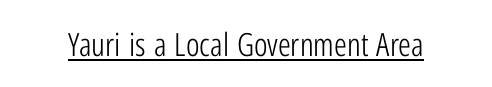
In terms of letterspacing, this is plain default setting. This sample uses a sans-serif face. The lettering stays uniformly vertical, giving the passage a roman look. Heft: none added — not bold.
